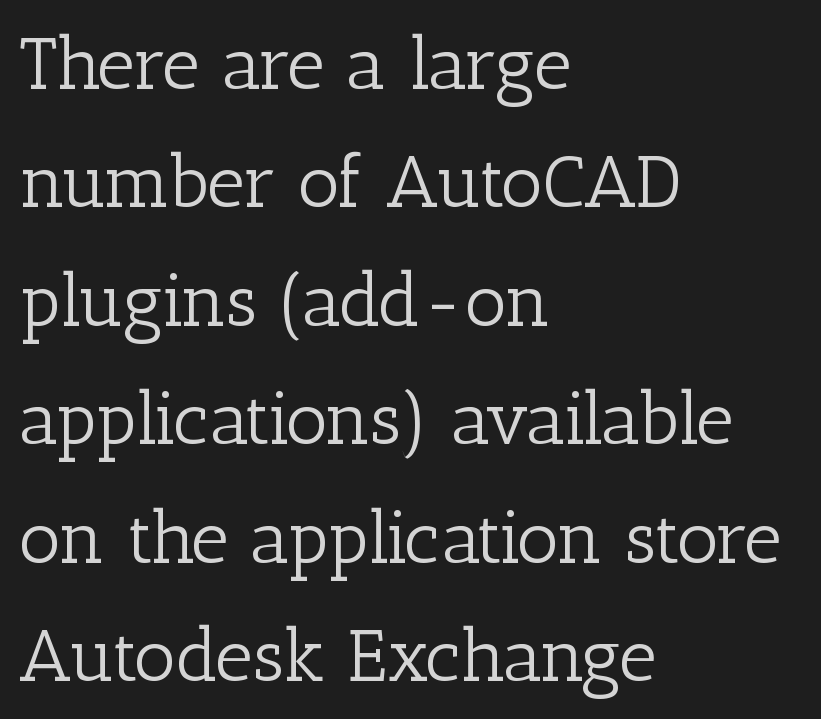
Q: Is the text bold? A: No.
Q: Is the text italic (slanted)? A: No, it is upright.
Q: Is the typeface a serif or a sans-serif typeface? A: Serif.
Q: Is the text underlined? A: No.
Q: How is the paragraph aligned? A: Left-aligned.
Q: Is the spacing between letters normal or unusually wide? A: Normal.
Q: Is the spacing between lines tight, normal or loose? A: Normal.
Q: Width (condensed, normal, or wide)? A: Normal.
Q: Stroke contrast? A: Low.
Q: x-height? A: Medium.
Q: Monospaced? A: No.
